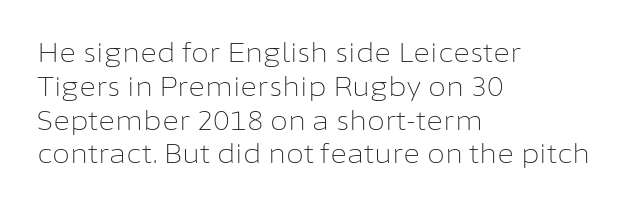
{"italic": "no", "bold": "no", "underline": "no", "align": "left", "line_spacing": "normal", "line_spacing_ratio": 1.3, "letter_spacing": "normal", "letter_spacing_em": 0.0, "glyph_px": 26}
